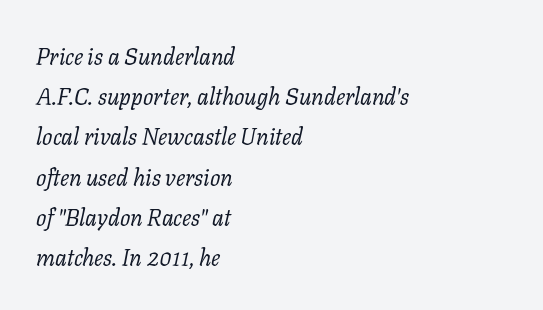
Nobody touched the tracking dial on this one. The characters are drawn with everyday or finer stroke widths. Is the type slanted? Yes — the strokes lean at a clear angle. Letters rest on an invisible, unmarked baseline. Typeset ragged right — the left edge is the straight one.
